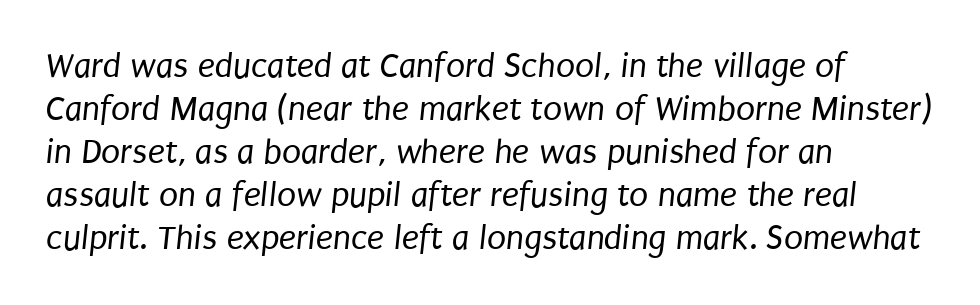
The letters sit at their default tracking, neither squeezed nor spread. Each stroke keeps to a modest, everyday thickness or less. A classic flush-left, rag-right setting is used for this passage. Rule under the text: the space is simply empty.
